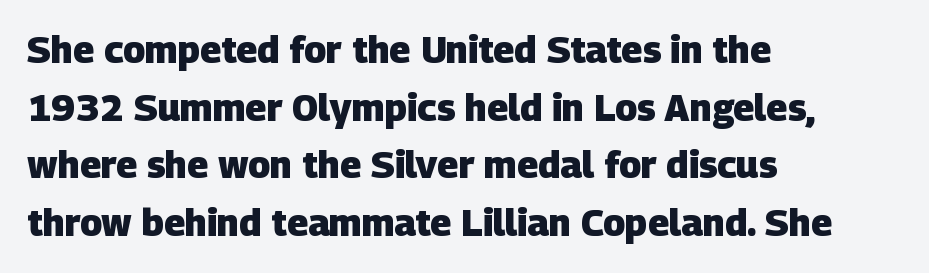
The foot of each line stays bare and open. These lines are composed in type without serifs. The rows are spaced the way most documents space them. This sample has the flowing, uneven cadence of proportional lettering.
